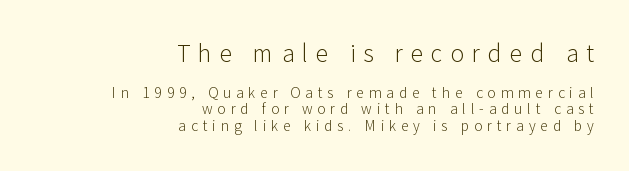
{"italic": "no", "bold": "no", "underline": "no", "align": "right", "line_spacing_ratio": 1.18, "letter_spacing": "wide", "letter_spacing_em": 0.35, "larger_block": "first", "size_ratio": 1.64, "glyph_px": 23}
